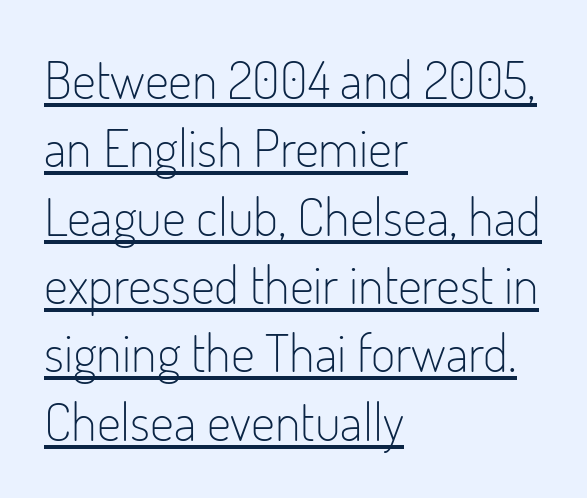
Q: Is the text bold? A: No.
Q: Is the text italic (slanted)? A: No, it is upright.
Q: Is the typeface a serif or a sans-serif typeface? A: Sans-serif.
Q: Is the text underlined? A: Yes.
Q: How is the paragraph aligned? A: Left-aligned.
Q: Is the spacing between letters normal or unusually wide? A: Normal.
Q: Is the spacing between lines tight, normal or loose? A: Normal.
Q: Width (condensed, normal, or wide)? A: Condensed.
Q: Stroke contrast? A: Low.
Q: x-height? A: Small.
Q: Monospaced? A: No.
